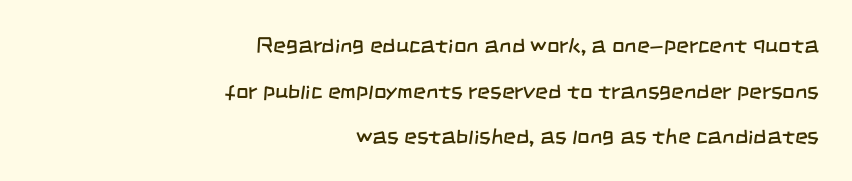
Q: Is the text bold? A: No.
Q: Is the text underlined? A: No.
Q: How is the paragraph aligned? A: Right-aligned.
Q: Is the spacing between letters normal or unusually wide? A: Normal.
Q: Is the spacing between lines tight, normal or loose? A: Loose.
